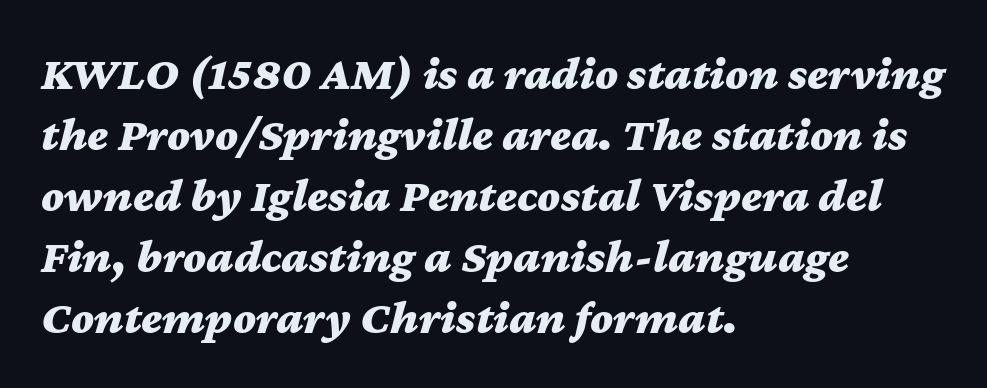
Q: Is the text bold? A: Yes.
Q: Is the text italic (slanted)? A: Yes, it leans right by about 12 degrees.
Q: Is the text underlined? A: No.
Q: How is the paragraph aligned? A: Left-aligned.
Q: Is the spacing between letters normal or unusually wide? A: Normal.
Q: Is the spacing between lines tight, normal or loose? A: Normal.
Q: Width (condensed, normal, or wide)? A: Wide.
Q: Stroke contrast? A: Medium.
Q: x-height? A: Medium.
Q: Monospaced? A: No.
